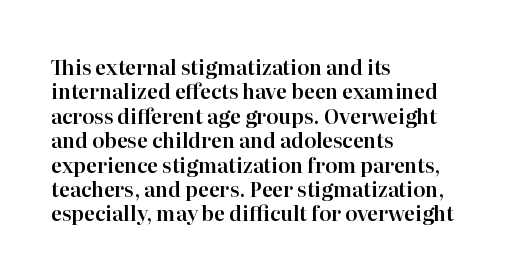
Look at the tracking — it's just the regular setting, nothing added. Horizontal alignment here is leftward, the default for most running prose. Clear beneath every line of the passage. Unlike italic type, these characters show no tilt at all.
